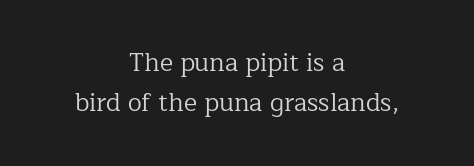
The image shows 25 px text type, upright; set centered, normal line spacing (1.59x), normal letter spacing, not underlined.
